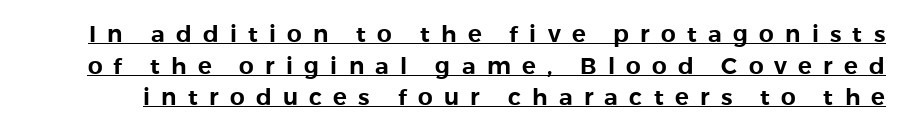
{"italic": "no", "underline": "yes", "line_spacing": "normal", "line_spacing_ratio": 1.37, "letter_spacing": "wide", "letter_spacing_em": 0.49, "glyph_px": 23}
